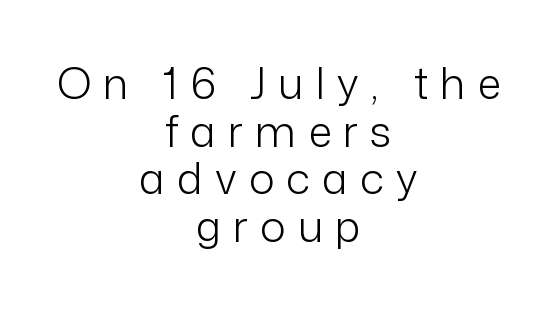
Q: Is the text bold? A: No.
Q: Is the text italic (slanted)? A: No, it is upright.
Q: Is the typeface a serif or a sans-serif typeface? A: Sans-serif.
Q: Is the text underlined? A: No.
Q: How is the paragraph aligned? A: Centered.
Q: Is the spacing between letters normal or unusually wide? A: Unusually wide.
Q: Is the spacing between lines tight, normal or loose? A: Tight.
Q: Width (condensed, normal, or wide)? A: Normal.
Q: Stroke contrast? A: Low.
Q: x-height? A: Medium.
Q: Monospaced? A: No.
